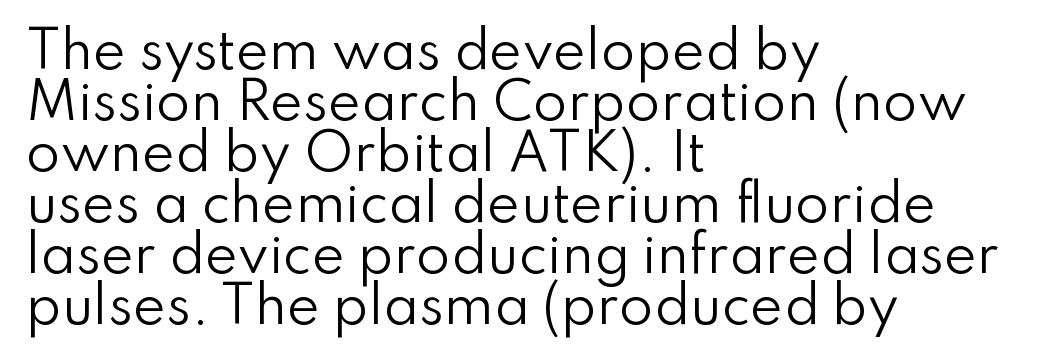
The image shows 50 px regular-weight sans-serif type, upright; set left-aligned, tight line spacing (1.02x), normal letter spacing, not underlined; low stroke contrast and a small x-height.
